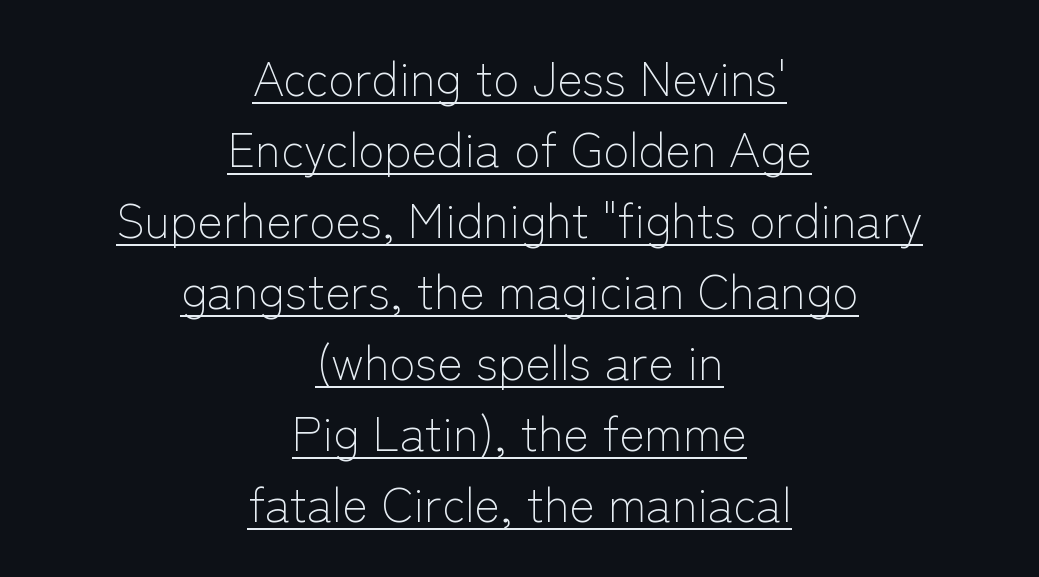
Q: Is the text bold? A: No.
Q: Is the text italic (slanted)? A: No, it is upright.
Q: Is the typeface a serif or a sans-serif typeface? A: Sans-serif.
Q: Is the text underlined? A: Yes.
Q: How is the paragraph aligned? A: Centered.
Q: Is the spacing between letters normal or unusually wide? A: Normal.
Q: Is the spacing between lines tight, normal or loose? A: Normal.
Q: Width (condensed, normal, or wide)? A: Normal.
Q: Stroke contrast? A: Low.
Q: x-height? A: Medium.
Q: Monospaced? A: No.
